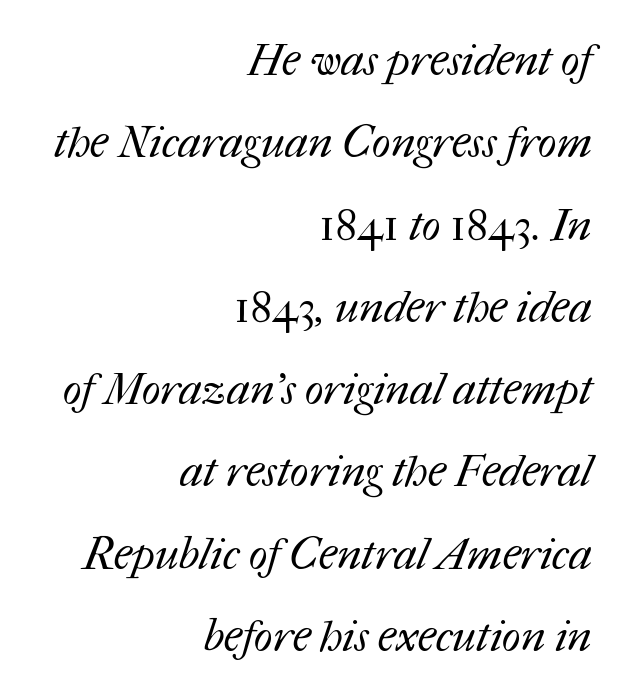
The typeface has the unassuming heft of standard copy or less. Do the characters align in a grid? No, the font is proportional. A student would call this right alignment; a typographer would say flush right, rag left. The type is set solid horizontally, with unmodified tracking.
